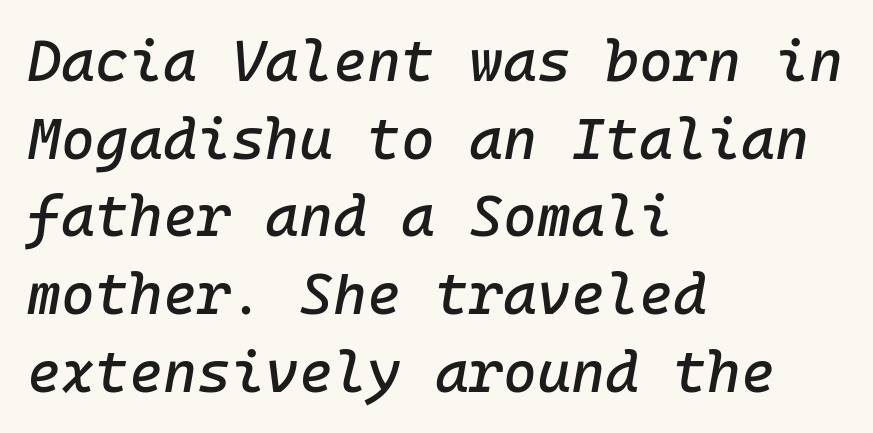
The image shows 58 px text type, italic (leaning right); set left-aligned, normal line spacing (1.34x), normal letter spacing, not underlined; low stroke contrast and a medium x-height.
